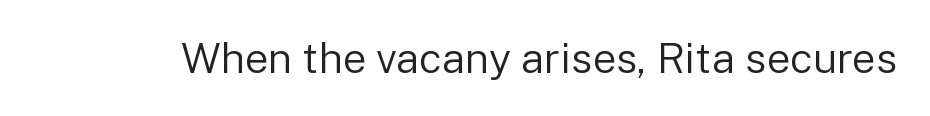
Note: no serifs on the glyphs. The zone under the glyphs is completely vacant. These lines are rendered in a variable-pitch font. The letters stand straight up with perfectly vertical stems.
